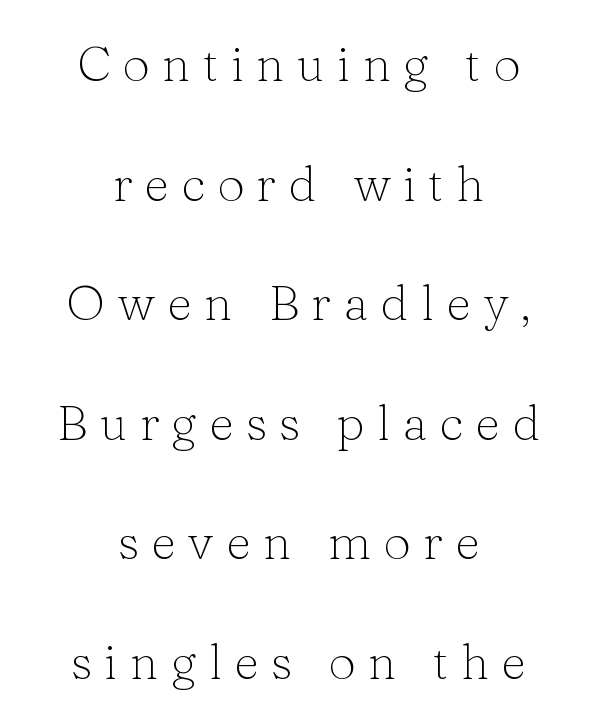
Q: Is the text bold? A: No.
Q: Is the text italic (slanted)? A: No, it is upright.
Q: Is the typeface a serif or a sans-serif typeface? A: Serif.
Q: Is the text underlined? A: No.
Q: How is the paragraph aligned? A: Centered.
Q: Is the spacing between letters normal or unusually wide? A: Unusually wide.
Q: Is the spacing between lines tight, normal or loose? A: Loose.
Q: Width (condensed, normal, or wide)? A: Normal.
Q: Stroke contrast? A: Low.
Q: x-height? A: Medium.
Q: Monospaced? A: No.
